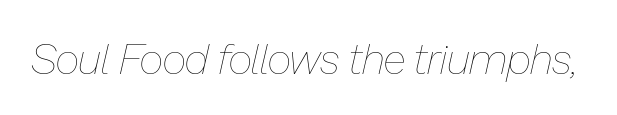
A light-to-regular cut is what we see here. The face used here has a pronounced slope to its letters. Nothing unusual about the tracking: characters are spaced as the font intends. Here the designer chose a conventional face with non-uniform glyph widths. Letters rest on an invisible, unmarked baseline.
